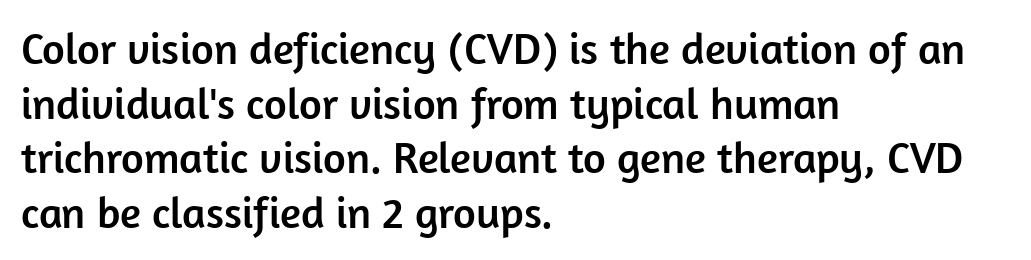
Q: Is the text italic (slanted)? A: No, it is upright.
Q: Is the typeface a serif or a sans-serif typeface? A: Sans-serif.
Q: Is the text underlined? A: No.
Q: How is the paragraph aligned? A: Left-aligned.
Q: Is the spacing between letters normal or unusually wide? A: Normal.
Q: Width (condensed, normal, or wide)? A: Normal.
Q: Stroke contrast? A: Low.
Q: x-height? A: Medium.
Q: Monospaced? A: No.
